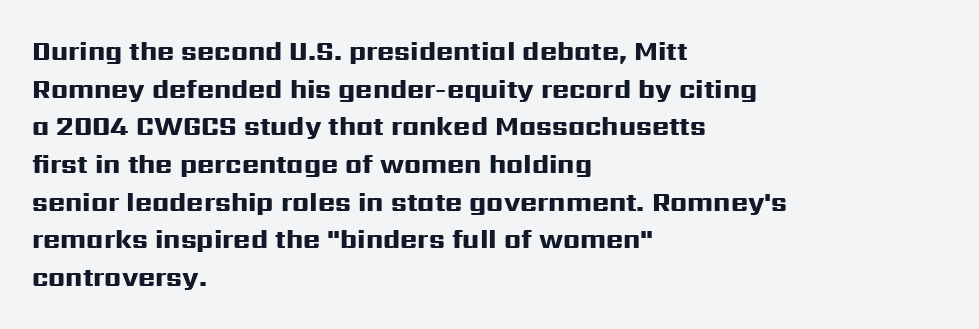
The image shows 26 px bold type, upright; set left-aligned, normal line spacing (1.45x), normal letter spacing, not underlined.
